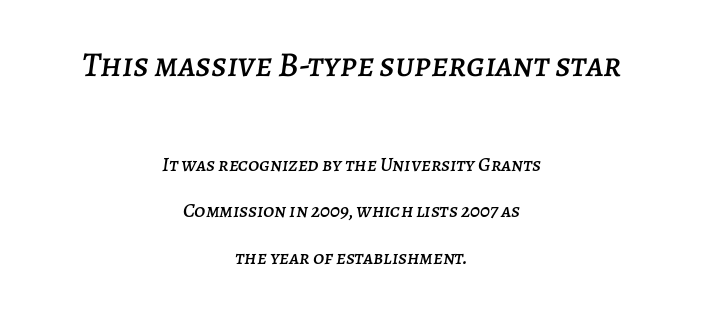
The rendering keeps characters at their native spacing. Reading top to bottom, the characters get smaller at the block break. The lettering tilts uniformly, giving the passage an italic look. A typesetter would call this proportional, since set widths differ per character.
